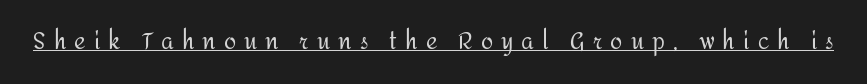
Q: Is the text bold? A: No.
Q: Is the text italic (slanted)? A: No, it is upright.
Q: Is the text underlined? A: Yes.
Q: Is the spacing between letters normal or unusually wide? A: Unusually wide.
